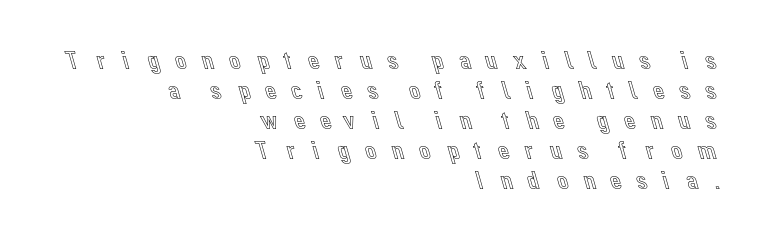
The image shows 26 px text type; set right-aligned, tight line spacing (1.15x), unusually wide letter spacing (+0.46 em), not underlined.
